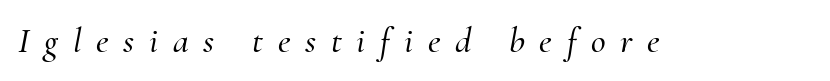
{"serif": "yes", "italic": "yes", "lean": "right", "slant_degrees": 10, "width": "normal", "stroke_contrast": "medium", "x_height": "small", "monospaced": "no", "underline": "no", "letter_spacing": "wide", "letter_spacing_em": 0.41, "glyph_px": 36}
